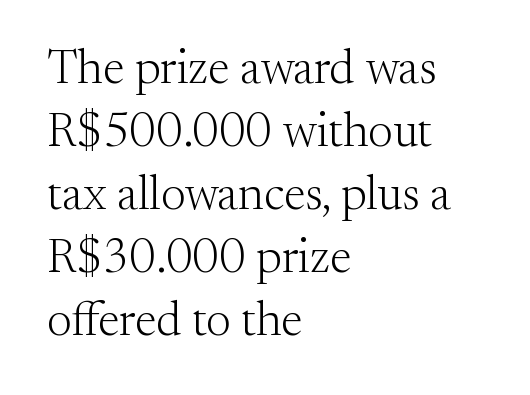
{"serif": "yes", "italic": "no", "bold": "no", "weight": "light", "width": "normal", "stroke_contrast": "medium", "x_height": "small", "monospaced": "no", "underline": "no", "align": "left", "line_spacing": "normal", "line_spacing_ratio": 1.31, "letter_spacing": "normal", "letter_spacing_em": 0.0, "glyph_px": 48}
